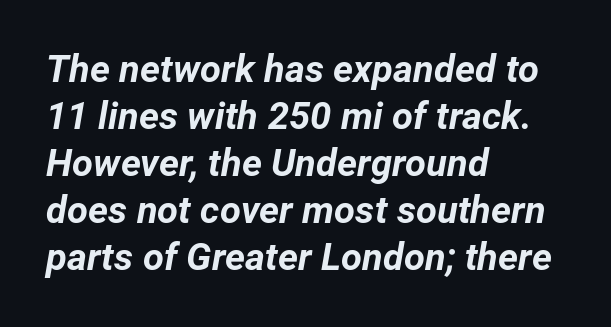
The image shows 38 px bold type, italic (leaning right); set left-aligned, line spacing 1.24x, normal letter spacing, not underlined; low stroke contrast and a medium x-height.
